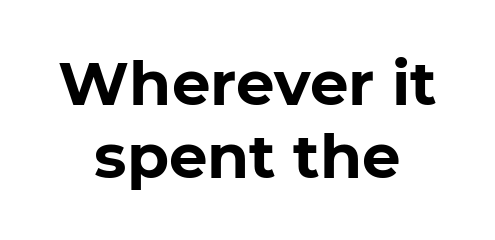
On the weight axis this lands at bold, roughly 700. The gaps between neighbouring characters are ordinary and unremarkable. Notice how the passage keeps no hard edge, just a central spine. The letters advance in unequal steps, a hallmark of proportional type. The area under the type is left untouched.
